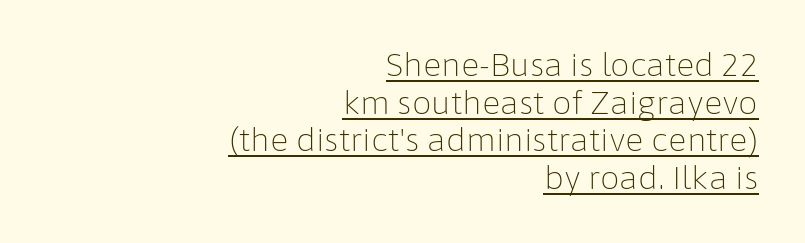
{"serif": "no", "italic": "no", "bold": "no", "weight": "light", "width": "normal", "stroke_contrast": "low", "x_height": "medium", "monospaced": "no", "underline": "yes", "align": "right", "line_spacing_ratio": 1.21, "letter_spacing": "normal", "letter_spacing_em": 0.0, "glyph_px": 31}
